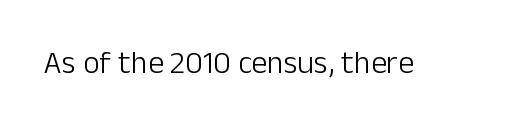
The image shows 32 px light sans-serif type, upright; set normal letter spacing, not underlined; low stroke contrast and a medium x-height.
